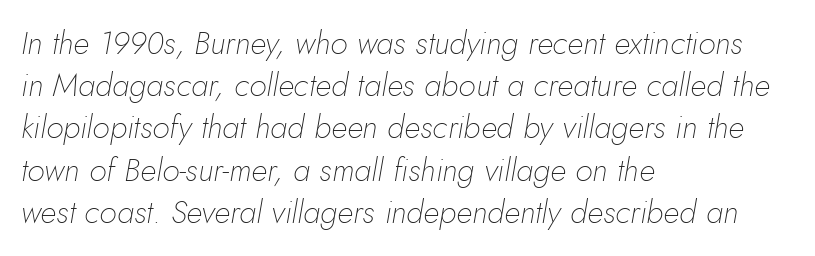
The image shows 32 px thin type, italic (leaning right); set left-aligned, normal line spacing (1.32x), normal letter spacing, not underlined; low stroke contrast and a small x-height.
